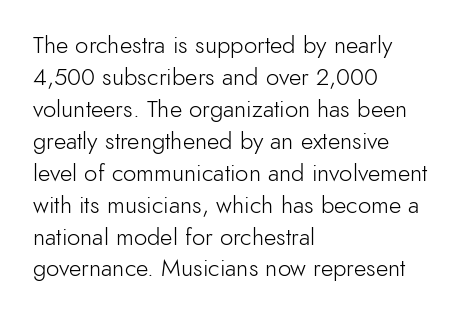
The image shows 24 px text type, upright; set left-aligned, normal line spacing (1.33x), normal letter spacing, not underlined.
